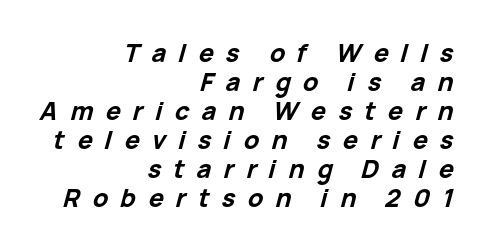
Every row of glyphs terminates at an identical x-position on the right. Italic? Definitely — the glyphs are oblique. Rule under the text: the space is simply empty. Students, this is bold: see how much ink each stroke carries. You could only call the tracking loose — the letters float apart.
